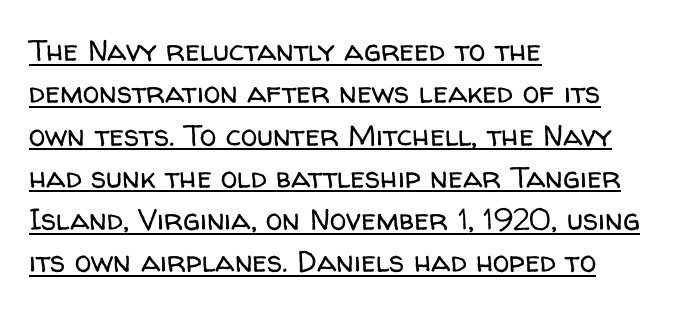
The image shows 30 px regular-weight sans-serif type, upright; set left-aligned, normal line spacing (1.41x), normal letter spacing, underlined; low stroke contrast and a medium x-height.
